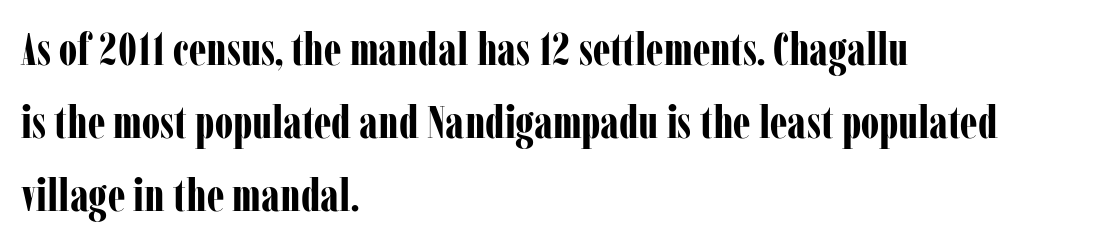
A dark, heavy texture on the line: the type is bold. Characters remain perfectly vertical along every line. Do the characters align in a grid? No, the font is proportional. One glance says typical: line gaps are just what's usual.
